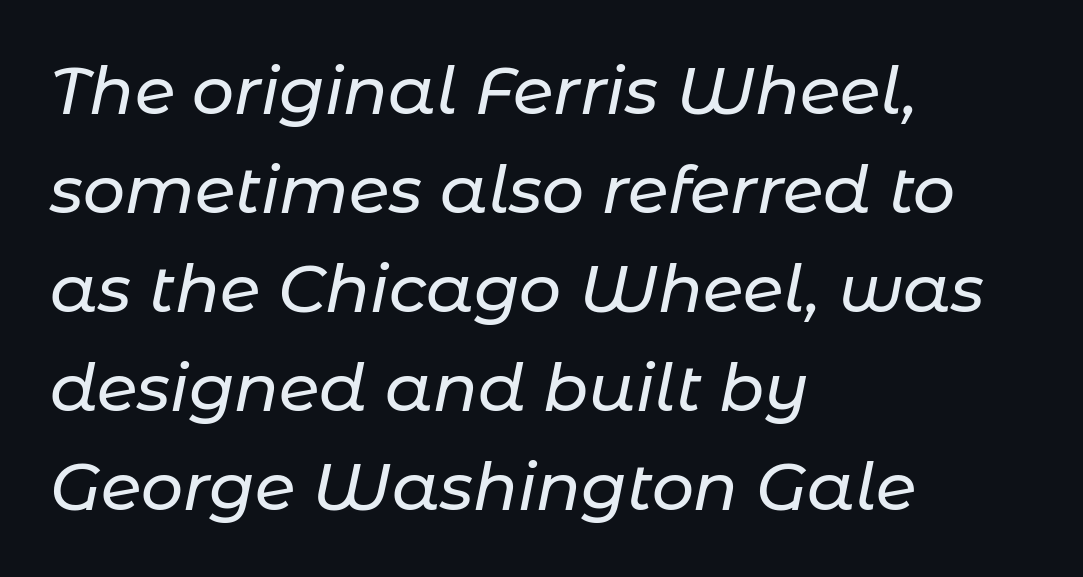
{"italic": "yes", "lean": "right", "slant_degrees": 11, "width": "normal", "stroke_contrast": "low", "x_height": "medium", "monospaced": "no", "underline": "no", "align": "left", "line_spacing": "normal", "line_spacing_ratio": 1.5, "letter_spacing": "normal", "letter_spacing_em": 0.0, "glyph_px": 66}
